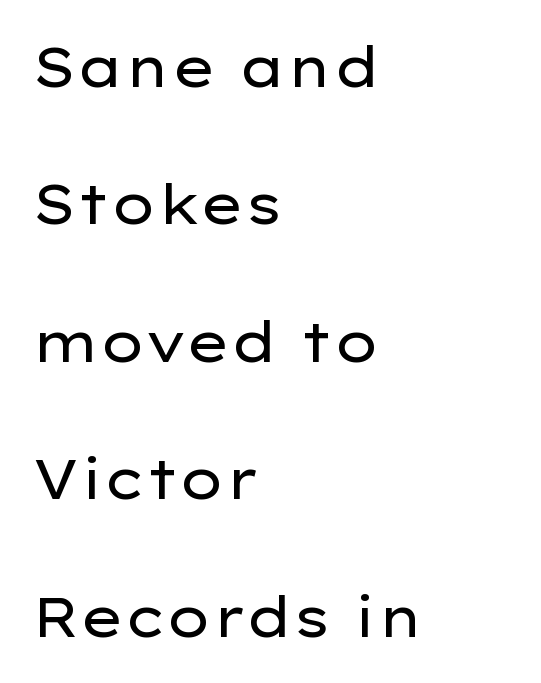
{"serif": "no", "italic": "no", "bold": "no", "weight": "regular", "width": "wide", "stroke_contrast": "low", "x_height": "medium", "monospaced": "no", "underline": "no", "align": "left", "line_spacing": "loose", "line_spacing_ratio": 2.5, "letter_spacing": "normal", "letter_spacing_em": 0.0, "glyph_px": 55}
